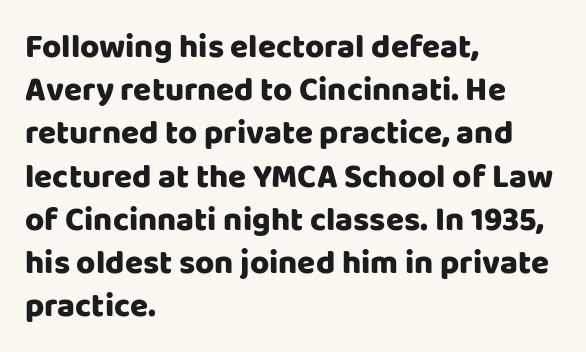
Q: Is the text italic (slanted)? A: No, it is upright.
Q: Is the typeface a serif or a sans-serif typeface? A: Sans-serif.
Q: Is the text underlined? A: No.
Q: How is the paragraph aligned? A: Left-aligned.
Q: Is the spacing between letters normal or unusually wide? A: Normal.
Q: Is the spacing between lines tight, normal or loose? A: Normal.
Q: Width (condensed, normal, or wide)? A: Normal.
Q: Stroke contrast? A: Low.
Q: x-height? A: Large.
Q: Monospaced? A: No.
